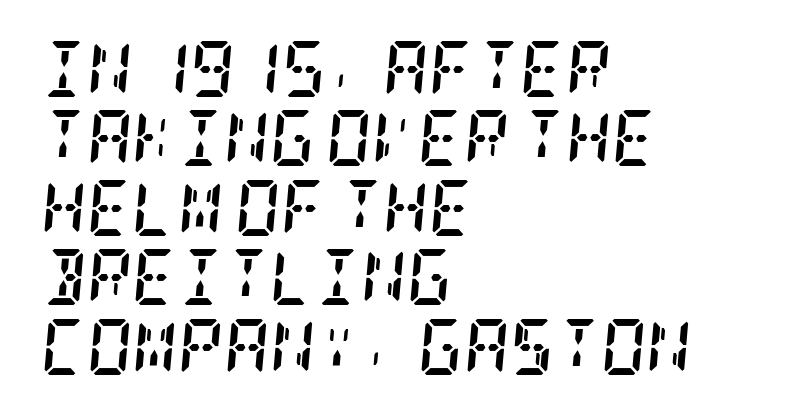
{"serif": "yes", "italic": "yes", "lean": "right", "slant_degrees": 5, "bold": "yes", "weight": "semibold", "width": "condensed", "stroke_contrast": "low", "x_height": "large", "underline": "no", "align": "left", "line_spacing_ratio": 1.24, "letter_spacing": "normal", "letter_spacing_em": 0.0, "glyph_px": 56}
